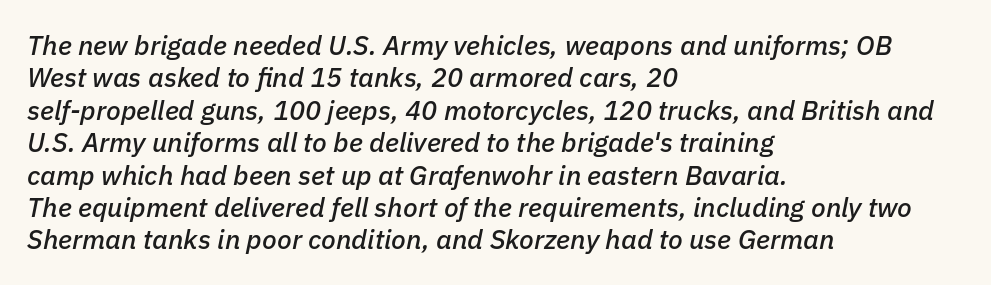
{"italic": "yes", "lean": "right", "slant_degrees": 11, "underline": "no", "align": "left", "line_spacing_ratio": 1.2, "letter_spacing": "normal", "letter_spacing_em": 0.0, "glyph_px": 27}
